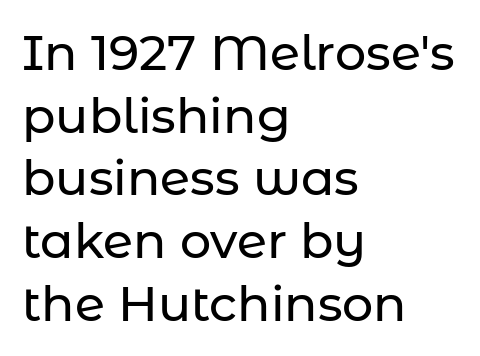
The image shows 49 px sans-serif type, upright; set left-aligned, normal line spacing (1.28x), normal letter spacing, not underlined; low stroke contrast and a medium x-height.
